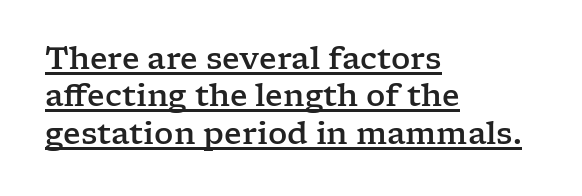
Italic? Not at all — the glyphs are vertical. Is this a fixed-width face? No — the glyphs have proportional, varying widths. Does extra space separate the letters? No, they use regular spacing. The line-height multiplier appears to be the usual default. The typeface chosen for these lines features serifs. Is the block centered? No — it sits flush against the left margin.
